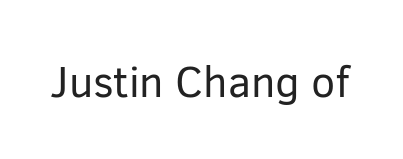
Q: Is the text bold? A: No.
Q: Is the text italic (slanted)? A: No, it is upright.
Q: Is the typeface a serif or a sans-serif typeface? A: Sans-serif.
Q: Is the text underlined? A: No.
Q: Is the spacing between letters normal or unusually wide? A: Normal.
Q: Width (condensed, normal, or wide)? A: Normal.
Q: Stroke contrast? A: Low.
Q: x-height? A: Medium.
Q: Monospaced? A: No.
